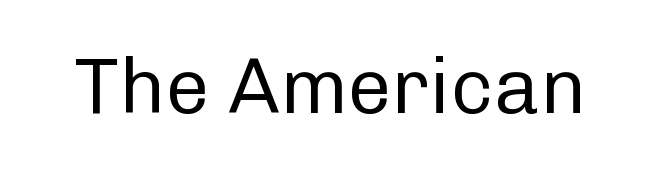
{"serif": "no", "italic": "no", "bold": "no", "weight": "regular", "width": "normal", "stroke_contrast": "low", "x_height": "medium", "monospaced": "no", "underline": "no", "letter_spacing": "normal", "letter_spacing_em": 0.0, "glyph_px": 78}
